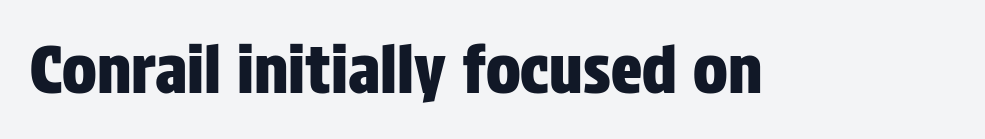
{"serif": "no", "italic": "no", "width": "condensed", "stroke_contrast": "low", "x_height": "large", "monospaced": "no", "underline": "no", "letter_spacing": "normal", "letter_spacing_em": 0.0, "glyph_px": 65}
